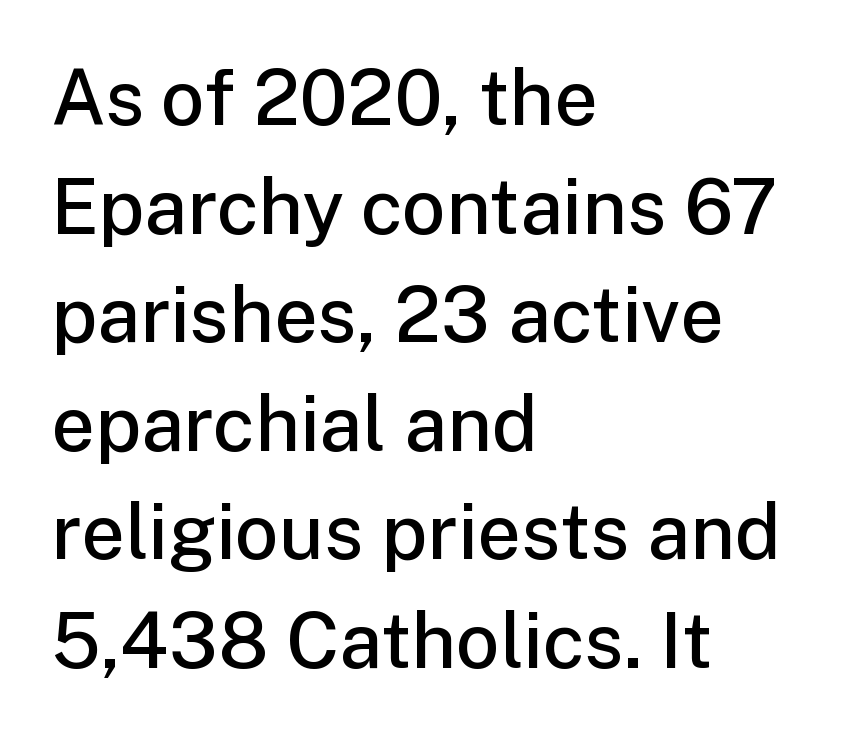
The image shows 77 px semibold sans-serif type, upright; set left-aligned, normal line spacing (1.41x), normal letter spacing, not underlined; low stroke contrast and a medium x-height.
